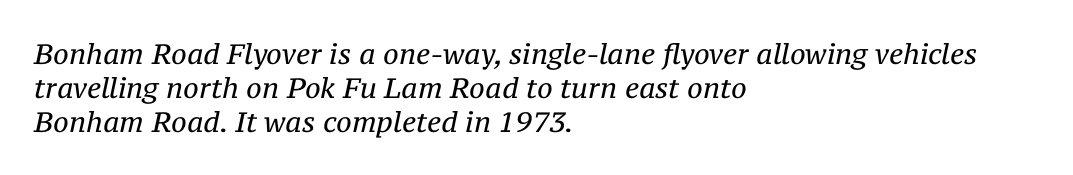
The image shows 28 px regular-weight serif type, italic (leaning right); set left-aligned, line spacing 1.21x, normal letter spacing, not underlined; medium stroke contrast and a medium x-height.
